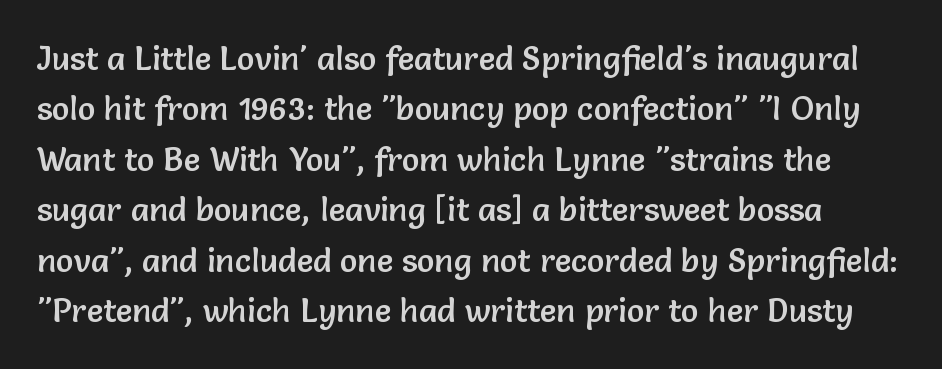
{"serif": "no", "italic": "no", "width": "normal", "stroke_contrast": "low", "x_height": "medium", "monospaced": "no", "underline": "no", "line_spacing": "normal", "line_spacing_ratio": 1.53, "letter_spacing": "normal", "letter_spacing_em": 0.0, "glyph_px": 33}
